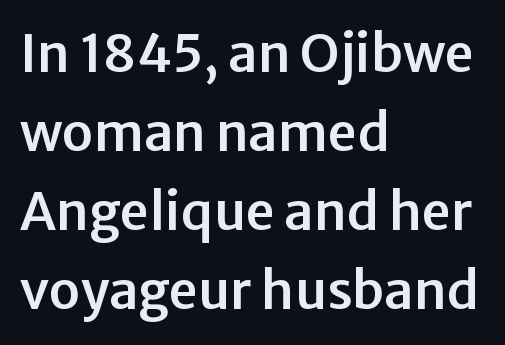
The horizontal fit of the characters is conventional and even. Regarding leading, the lines here are spaced in the standard way. Notice how the passage keeps a crisp vertical edge on the left only. To sum up the face: it is a sans, with no serifs. Posture: upright roman.
